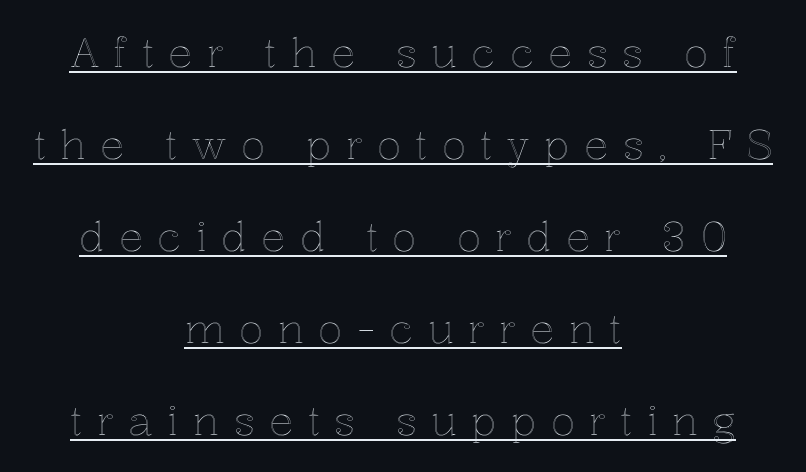
Vertical strokes here are truly vertical. Notice how a bar underscores the lettering throughout. Reading down the column, the eye jumps a long way to each next line. There is plenty of visible air inserted between adjacent glyphs. The typesetter chose a symmetrical, centered arrangement here. This sample has the flowing, uneven cadence of proportional lettering.
